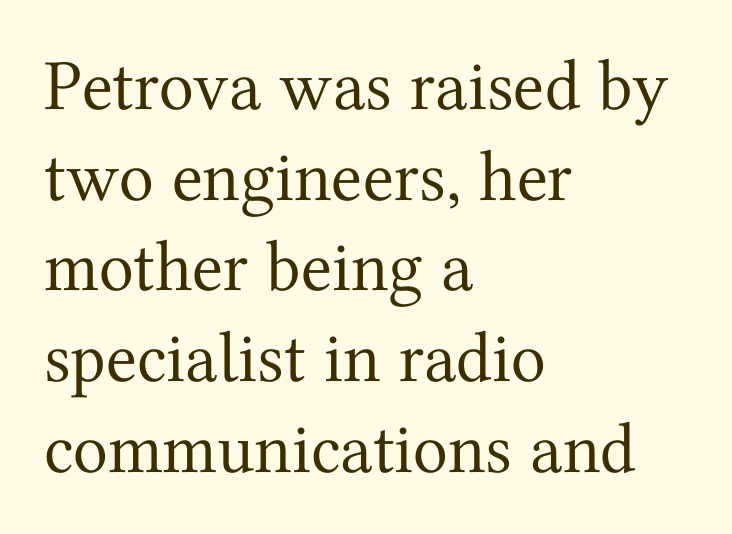
The image shows 72 px regular-weight serif type, upright; set left-aligned, normal line spacing (1.26x), normal letter spacing, not underlined; medium stroke contrast and a medium x-height.
